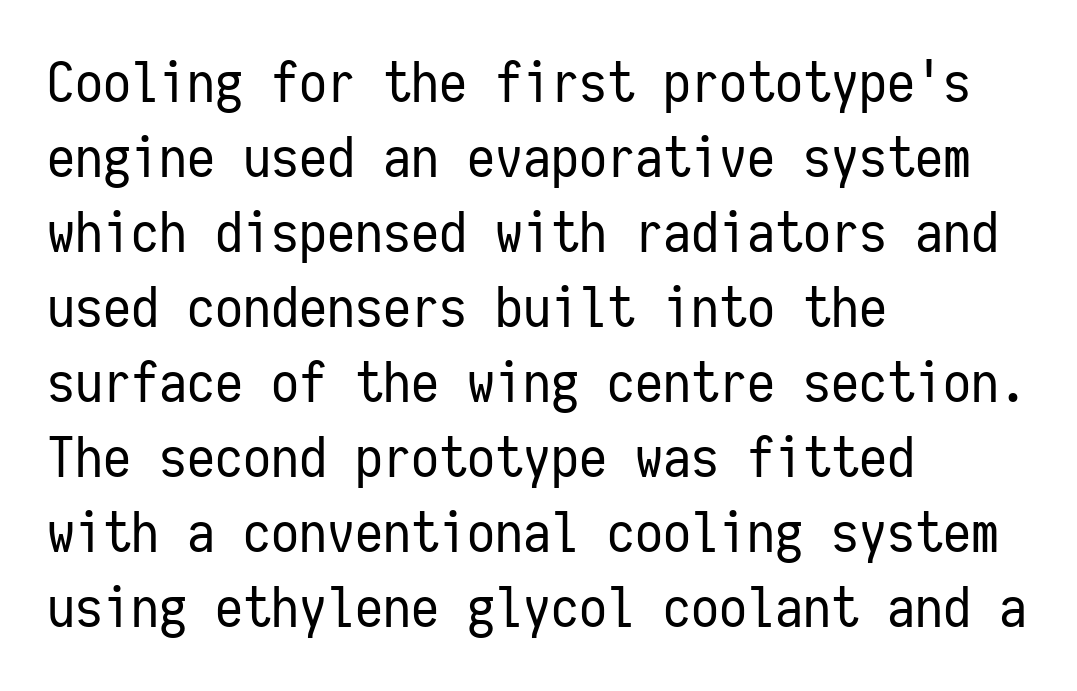
The image shows 56 px regular-weight, condensed sans-serif type, upright, monospaced; set left-aligned, normal line spacing (1.34x), normal letter spacing, not underlined; low stroke contrast and a medium x-height.
